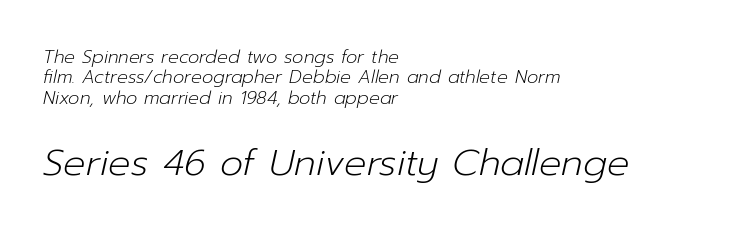
Q: Is the text bold? A: No.
Q: Is the text italic (slanted)? A: Yes, it leans right by about 12 degrees.
Q: Is the text underlined? A: No.
Q: How is the paragraph aligned? A: Left-aligned.
Q: Is the spacing between letters normal or unusually wide? A: Normal.
Q: Is the spacing between lines tight, normal or loose? A: Tight.
Q: Which block of text is set in a larger size, the first (top) or the second (bottom)? A: The second (bottom) one.
Q: Width (condensed, normal, or wide)? A: Normal.
Q: Stroke contrast? A: Low.
Q: x-height? A: Medium.
Q: Monospaced? A: No.
